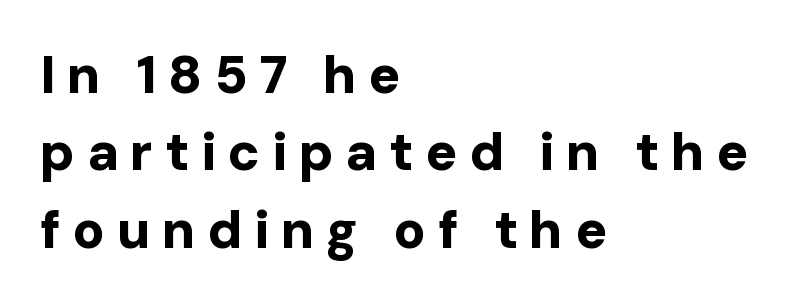
Q: Is the text bold? A: Yes.
Q: Is the text italic (slanted)? A: No, it is upright.
Q: Is the typeface a serif or a sans-serif typeface? A: Sans-serif.
Q: Is the text underlined? A: No.
Q: How is the paragraph aligned? A: Left-aligned.
Q: Is the spacing between letters normal or unusually wide? A: Unusually wide.
Q: Is the spacing between lines tight, normal or loose? A: Normal.
Q: Width (condensed, normal, or wide)? A: Normal.
Q: Stroke contrast? A: Low.
Q: x-height? A: Medium.
Q: Monospaced? A: No.
